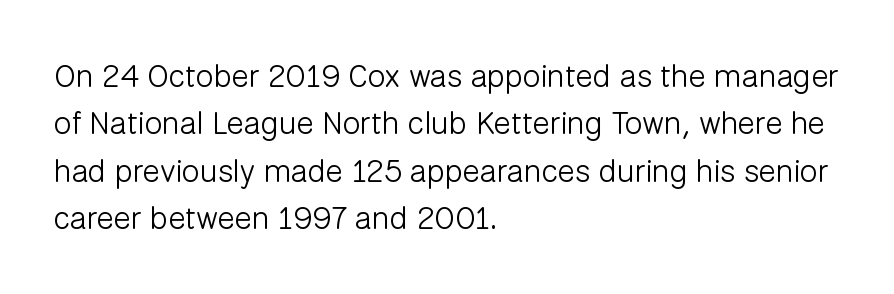
The image shows 32 px light sans-serif type, upright; set left-aligned, normal line spacing (1.48x), normal letter spacing, not underlined; low stroke contrast and a medium x-height.
